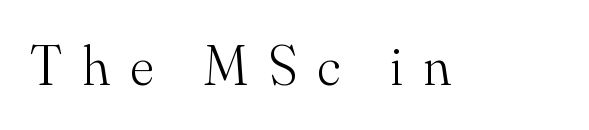
The image shows 56 px light serif type, upright; set unusually wide letter spacing (+0.37 em), not underlined; medium stroke contrast and a small x-height.
